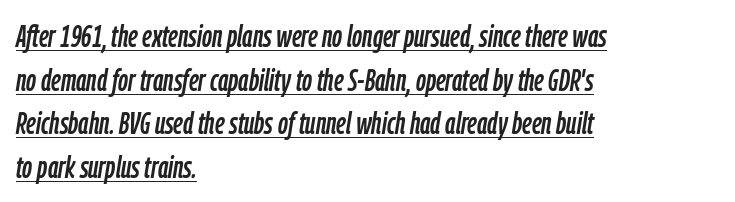
Q: Is the text italic (slanted)? A: Yes, it leans right by about 9 degrees.
Q: Is the text underlined? A: Yes.
Q: How is the paragraph aligned? A: Left-aligned.
Q: Is the spacing between letters normal or unusually wide? A: Normal.
Q: Is the spacing between lines tight, normal or loose? A: Normal.
Q: Width (condensed, normal, or wide)? A: Condensed.
Q: Stroke contrast? A: Low.
Q: x-height? A: Medium.
Q: Monospaced? A: No.
